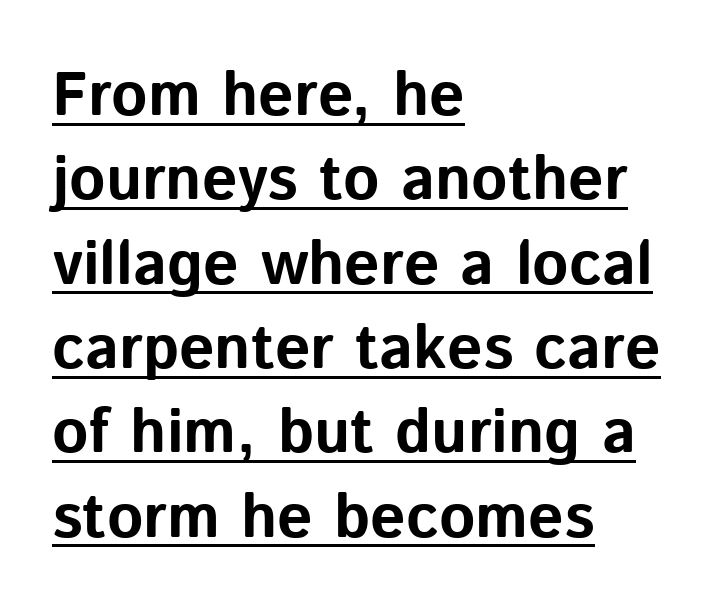
Q: Is the text bold? A: Yes.
Q: Is the text italic (slanted)? A: No, it is upright.
Q: Is the typeface a serif or a sans-serif typeface? A: Sans-serif.
Q: Is the text underlined? A: Yes.
Q: How is the paragraph aligned? A: Left-aligned.
Q: Is the spacing between letters normal or unusually wide? A: Normal.
Q: Is the spacing between lines tight, normal or loose? A: Normal.
Q: Width (condensed, normal, or wide)? A: Normal.
Q: Stroke contrast? A: Low.
Q: x-height? A: Medium.
Q: Monospaced? A: No.
